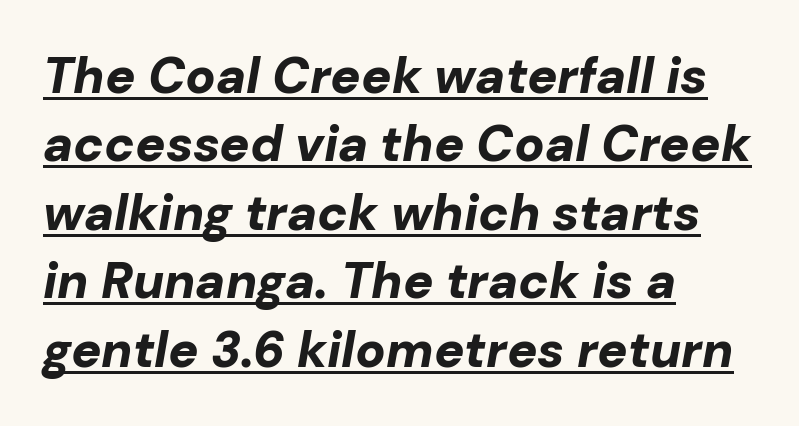
{"italic": "yes", "lean": "right", "slant_degrees": 10, "bold": "yes", "weight": "bold", "width": "normal", "stroke_contrast": "low", "x_height": "medium", "monospaced": "no", "underline": "yes", "align": "left", "line_spacing": "normal", "line_spacing_ratio": 1.37, "letter_spacing": "normal", "letter_spacing_em": 0.0, "glyph_px": 50}
